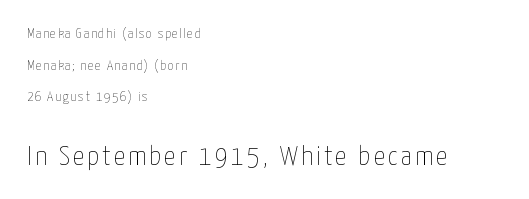
The image shows 28 px thin, condensed type, upright; set left-aligned, loose line spacing (2.26x), not underlined; the second (bottom) block is 2.0x larger; low stroke contrast and a medium x-height.
